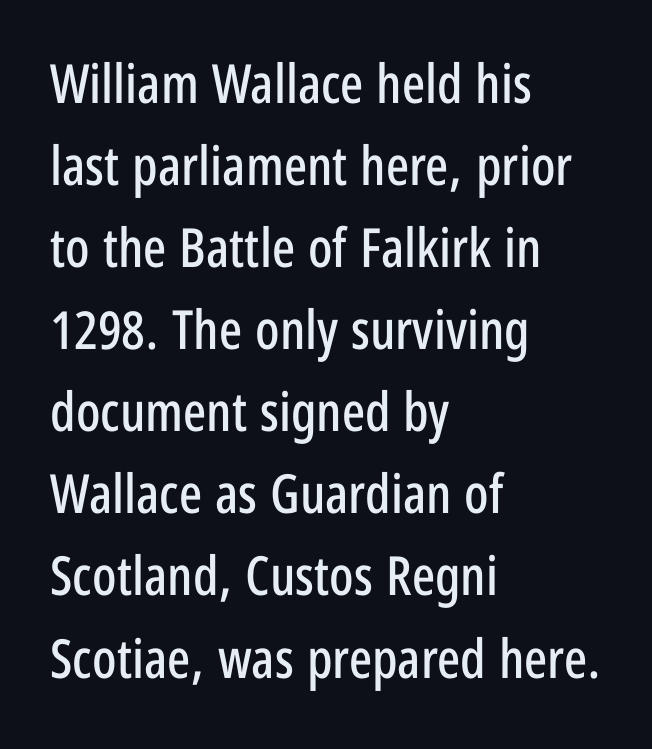
{"serif": "no", "italic": "no", "width": "condensed", "stroke_contrast": "low", "x_height": "large", "monospaced": "no", "underline": "no", "align": "left", "line_spacing": "normal", "line_spacing_ratio": 1.52, "letter_spacing": "normal", "letter_spacing_em": 0.0, "glyph_px": 54}
